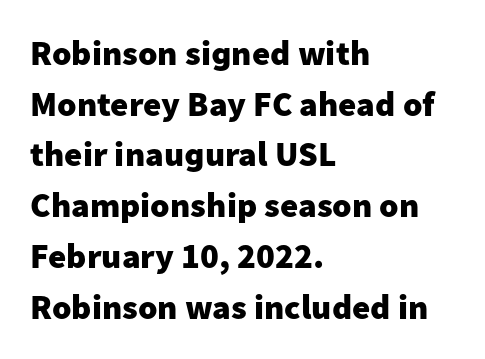
The image shows 35 px heavy sans-serif type, upright; set left-aligned, normal line spacing (1.45x), normal letter spacing, not underlined; low stroke contrast and a medium x-height.
